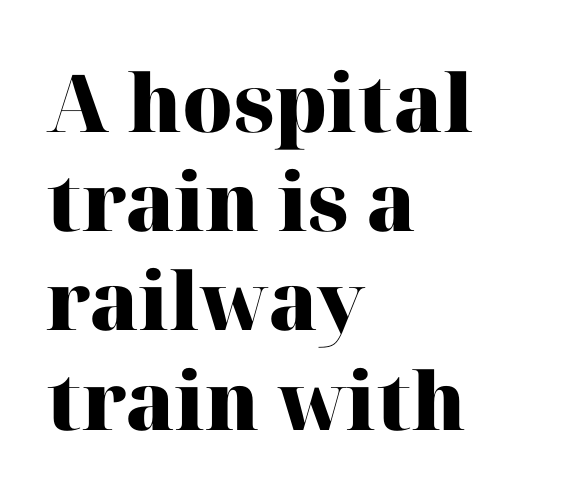
The image shows 80 px heavy serif type, upright; set left-aligned, line spacing 1.24x, normal letter spacing, not underlined; high stroke contrast and a medium x-height.
